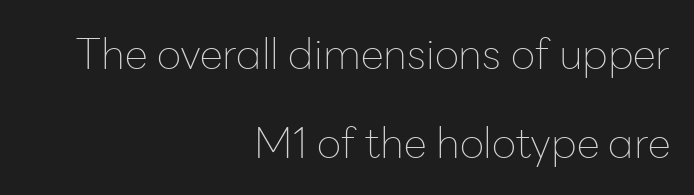
Q: Is the text bold? A: No.
Q: Is the text italic (slanted)? A: No, it is upright.
Q: Is the typeface a serif or a sans-serif typeface? A: Sans-serif.
Q: Is the text underlined? A: No.
Q: How is the paragraph aligned? A: Right-aligned.
Q: Is the spacing between letters normal or unusually wide? A: Normal.
Q: Is the spacing between lines tight, normal or loose? A: Loose.
Q: Width (condensed, normal, or wide)? A: Normal.
Q: Stroke contrast? A: Low.
Q: x-height? A: Medium.
Q: Monospaced? A: No.
